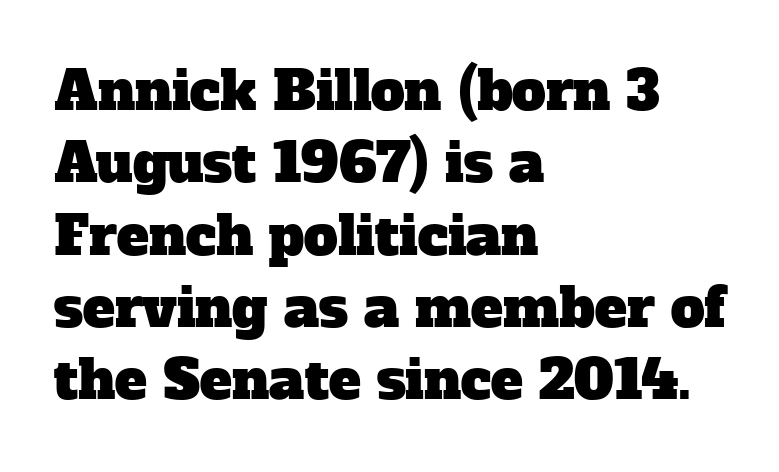
The lines in this sample share a left origin and differ only in where they stop. Default kerning and tracking; the words read as compact shapes. Here the designer chose a conventional face with non-uniform glyph widths. Baseline-to-baseline distance is the conventional proportion of letter height. Examine the stroke ends and you'll spot serifs.
